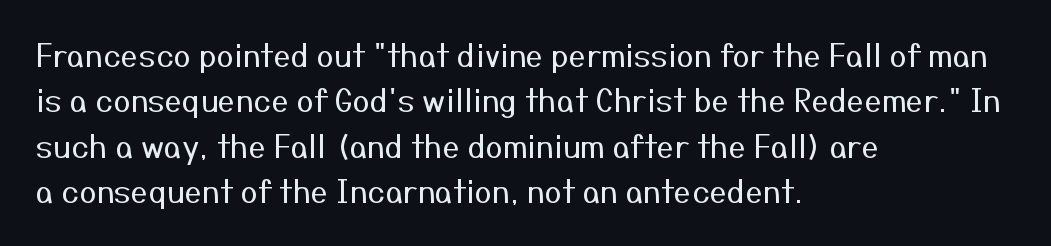
The image shows 31 px regular-weight sans-serif type, upright; set left-aligned, normal line spacing (1.46x), normal letter spacing, not underlined; medium stroke contrast and a medium x-height.
